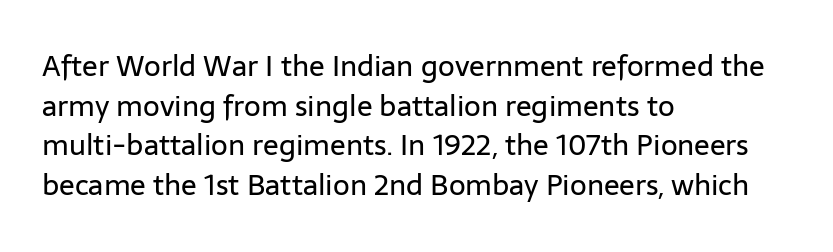
Look at the bottom of the vertical strokes: they stop flat, with no serifs. The letterforms sit shoulder to shoulder at normal distance. A classic flush-left, rag-right setting is used for this passage. Any mark beneath the type? The region is blank. Evenly set lines give the paragraph a standard silhouette.
